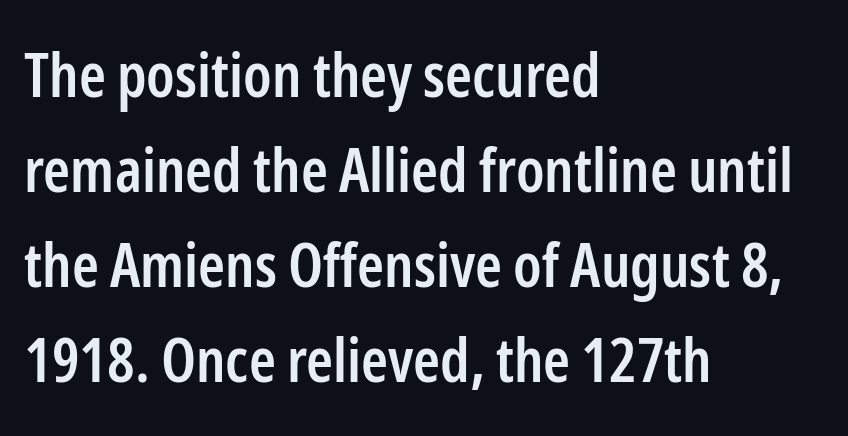
The passage shown is not underscored anywhere. Bold? Not quite — semibold, heavier than regular but stopping short. Nothing sits at the stroke ends, so this counts as sans-serif. This block has exactly the height ordinary leading produces.
